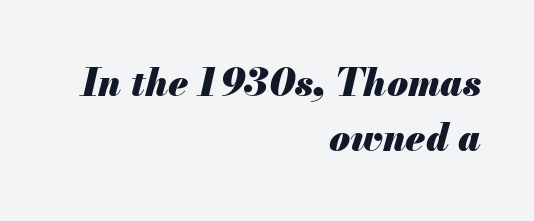
{"italic": "yes", "lean": "right", "slant_degrees": 13, "bold": "yes", "weight": "heavy", "width": "normal", "stroke_contrast": "medium", "x_height": "small", "monospaced": "no", "underline": "no", "align": "right", "line_spacing": "normal", "line_spacing_ratio": 1.45, "letter_spacing": "normal", "letter_spacing_em": 0.0, "glyph_px": 38}
